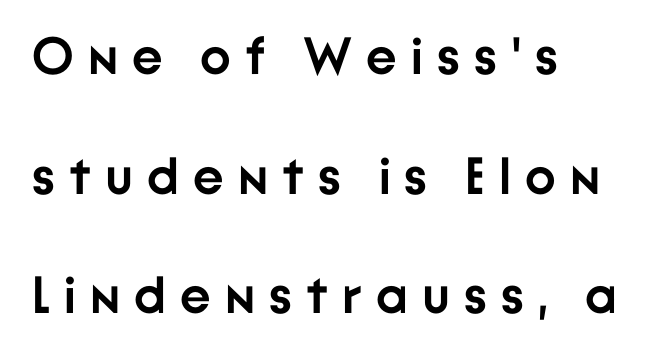
The image shows 52 px semibold sans-serif type, upright; set left-aligned, loose line spacing (2.3x), unusually wide letter spacing (+0.27 em), not underlined; low stroke contrast and a medium x-height.
